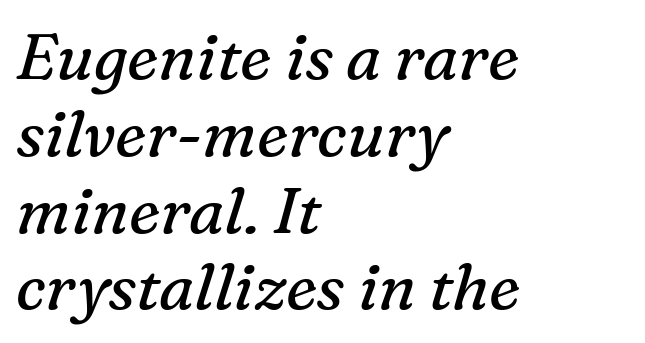
Q: Is the text bold? A: No.
Q: Is the text italic (slanted)? A: Yes, it leans right by about 16 degrees.
Q: Is the typeface a serif or a sans-serif typeface? A: Serif.
Q: Is the text underlined? A: No.
Q: How is the paragraph aligned? A: Left-aligned.
Q: Is the spacing between letters normal or unusually wide? A: Normal.
Q: Width (condensed, normal, or wide)? A: Normal.
Q: Stroke contrast? A: Medium.
Q: x-height? A: Medium.
Q: Monospaced? A: No.
